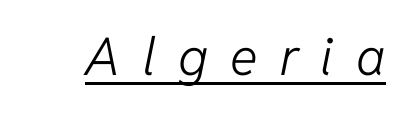
The image shows 52 px light type, italic (leaning right); set unusually wide letter spacing (+0.43 em), underlined; low stroke contrast and a medium x-height.
